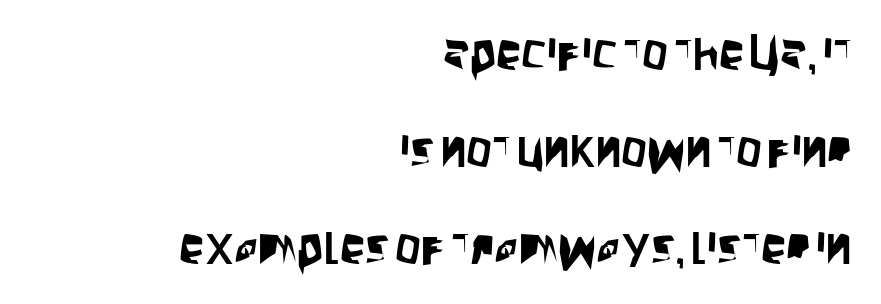
{"serif": "no", "italic": "no", "width": "condensed", "stroke_contrast": "low", "x_height": "large", "monospaced": "no", "underline": "no", "align": "right", "line_spacing": "loose", "line_spacing_ratio": 1.9, "letter_spacing": "normal", "letter_spacing_em": 0.0, "glyph_px": 51}
